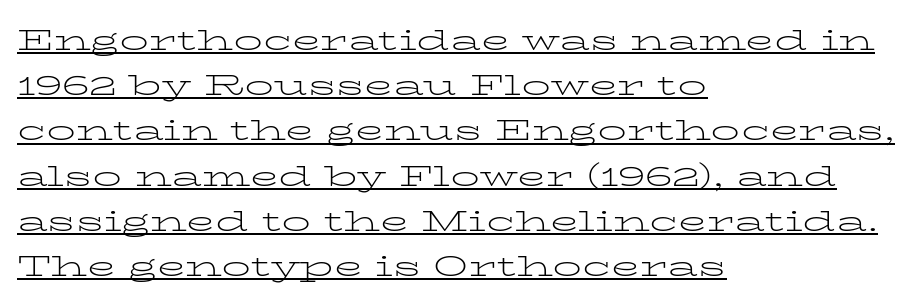
Q: Is the text bold? A: No.
Q: Is the text italic (slanted)? A: No, it is upright.
Q: Is the typeface a serif or a sans-serif typeface? A: Serif.
Q: Is the text underlined? A: Yes.
Q: How is the paragraph aligned? A: Left-aligned.
Q: Is the spacing between letters normal or unusually wide? A: Normal.
Q: Is the spacing between lines tight, normal or loose? A: Normal.
Q: Width (condensed, normal, or wide)? A: Wide.
Q: Stroke contrast? A: Low.
Q: x-height? A: Medium.
Q: Monospaced? A: No.
